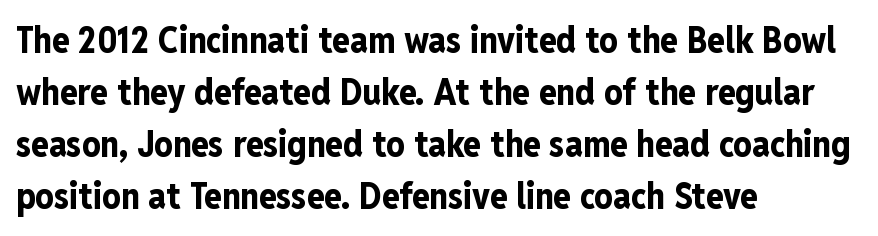
The image shows 36 px bold, condensed sans-serif type, upright; set left-aligned, normal line spacing (1.44x), normal letter spacing, not underlined; low stroke contrast and a medium x-height.
